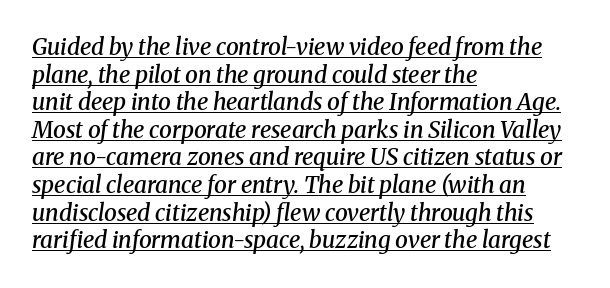
{"italic": "yes", "lean": "right", "slant_degrees": 8, "bold": "semi", "underline": "yes", "align": "left", "line_spacing_ratio": 1.2, "letter_spacing": "normal", "letter_spacing_em": 0.0, "glyph_px": 23}
